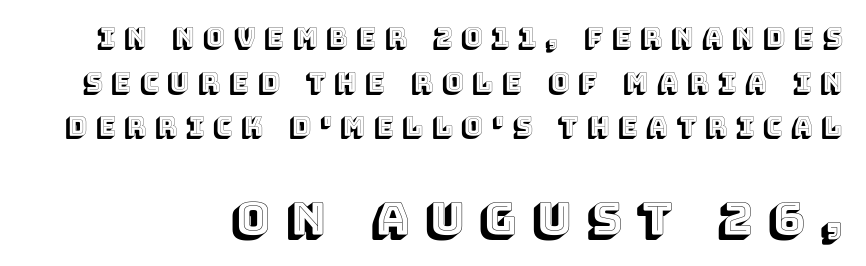
{"italic": "no", "width": "normal", "x_height": "large", "monospaced": "no", "underline": "no", "align": "right", "line_spacing_ratio": 1.72, "letter_spacing": "wide", "letter_spacing_em": 0.34, "larger_block": "second", "size_ratio": 1.77, "glyph_px": 46}
